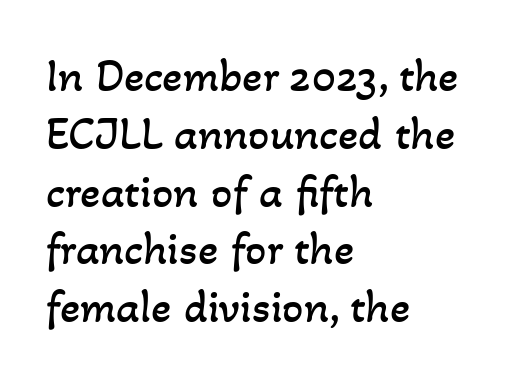
{"bold": "no", "weight": "regular", "width": "normal", "stroke_contrast": "low", "x_height": "small", "monospaced": "no", "underline": "no", "align": "left", "line_spacing_ratio": 1.23, "letter_spacing": "normal", "letter_spacing_em": 0.0, "glyph_px": 47}
